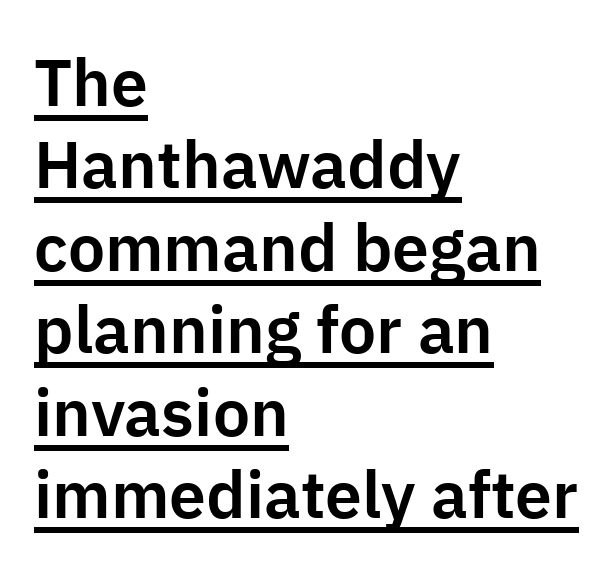
Q: Is the text italic (slanted)? A: No, it is upright.
Q: Is the typeface a serif or a sans-serif typeface? A: Sans-serif.
Q: Is the text underlined? A: Yes.
Q: How is the paragraph aligned? A: Left-aligned.
Q: Is the spacing between letters normal or unusually wide? A: Normal.
Q: Is the spacing between lines tight, normal or loose? A: Normal.
Q: Width (condensed, normal, or wide)? A: Normal.
Q: Stroke contrast? A: Low.
Q: x-height? A: Medium.
Q: Monospaced? A: No.
